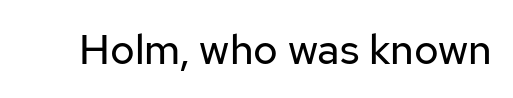
The image shows 42 px regular-weight sans-serif type, upright; set normal letter spacing, not underlined; low stroke contrast and a medium x-height.
